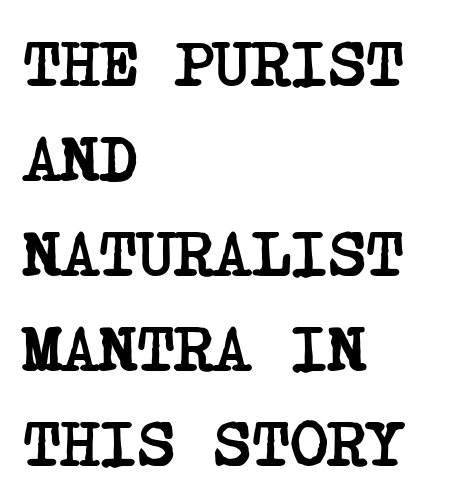
The image shows 65 px semibold, condensed serif type; set left-aligned, normal line spacing (1.46x), normal letter spacing, not underlined; low stroke contrast and a large x-height.
